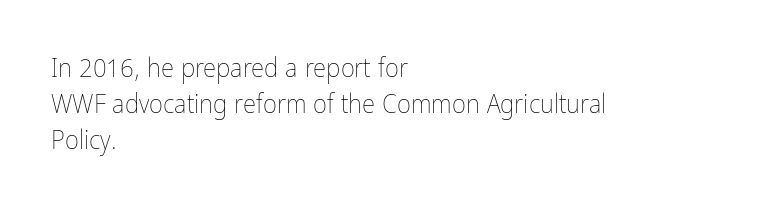
Q: Is the text bold? A: No.
Q: Is the text italic (slanted)? A: No, it is upright.
Q: Is the text underlined? A: No.
Q: How is the paragraph aligned? A: Left-aligned.
Q: Is the spacing between letters normal or unusually wide? A: Normal.
Q: Is the spacing between lines tight, normal or loose? A: Normal.
